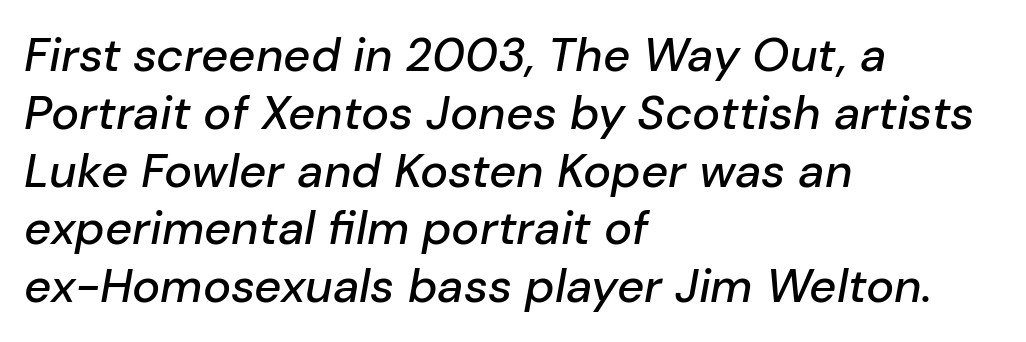
{"italic": "yes", "lean": "right", "slant_degrees": 10, "width": "normal", "stroke_contrast": "low", "x_height": "medium", "monospaced": "no", "underline": "no", "align": "left", "line_spacing_ratio": 1.23, "letter_spacing": "normal", "letter_spacing_em": 0.0, "glyph_px": 47}
